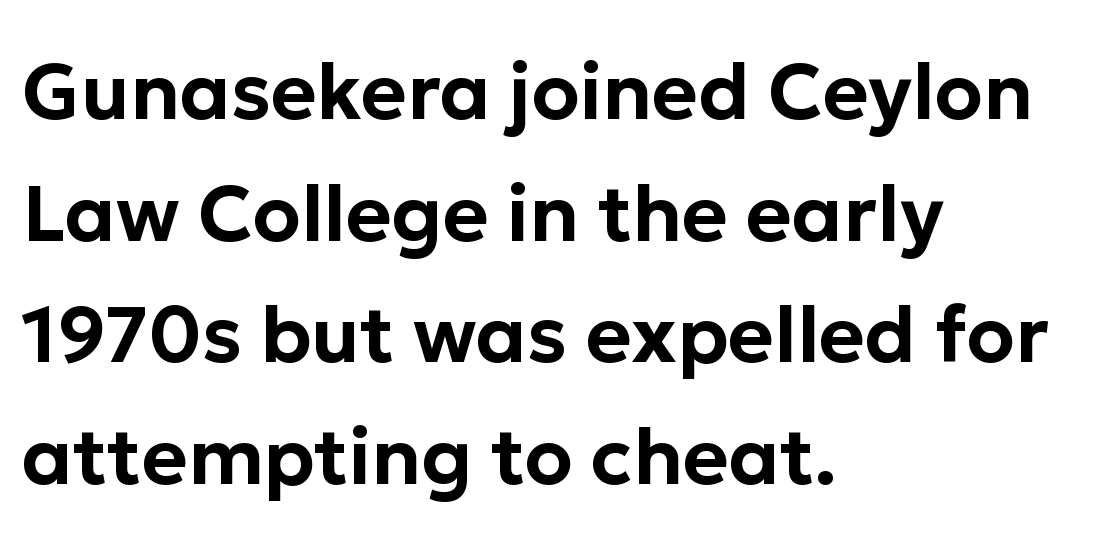
{"serif": "no", "italic": "no", "width": "normal", "stroke_contrast": "low", "x_height": "medium", "monospaced": "no", "underline": "no", "align": "left", "line_spacing": "normal", "line_spacing_ratio": 1.56, "letter_spacing": "normal", "letter_spacing_em": 0.0, "glyph_px": 78}
